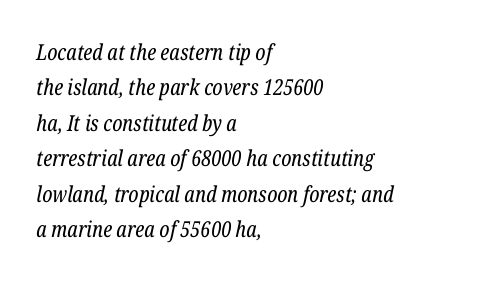
Weight: in the light-to-regular range. The block of text has a typical density, with ordinary space between rows. The gaps between neighbouring characters are ordinary and unremarkable. The letters are slanted; this is an italic face.
